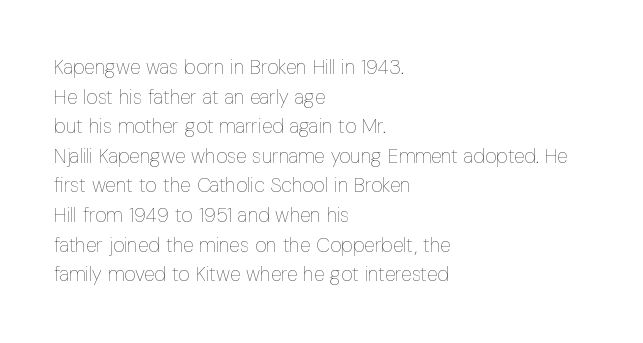
The image shows 20 px text type, upright; set left-aligned, normal line spacing (1.48x), normal letter spacing, not underlined.
